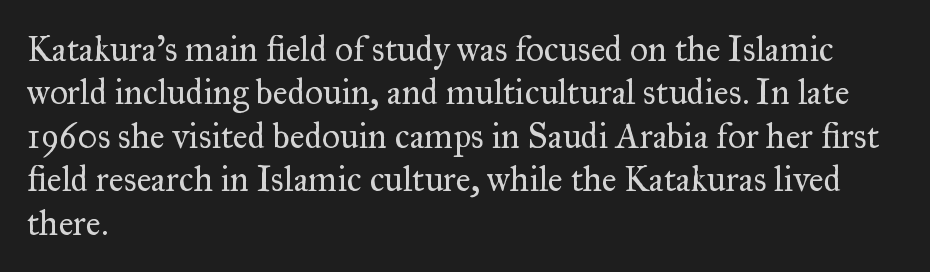
Q: Is the text bold? A: No.
Q: Is the text italic (slanted)? A: No, it is upright.
Q: Is the typeface a serif or a sans-serif typeface? A: Serif.
Q: Is the text underlined? A: No.
Q: How is the paragraph aligned? A: Left-aligned.
Q: Is the spacing between letters normal or unusually wide? A: Normal.
Q: Width (condensed, normal, or wide)? A: Normal.
Q: Stroke contrast? A: Medium.
Q: x-height? A: Small.
Q: Monospaced? A: No.
